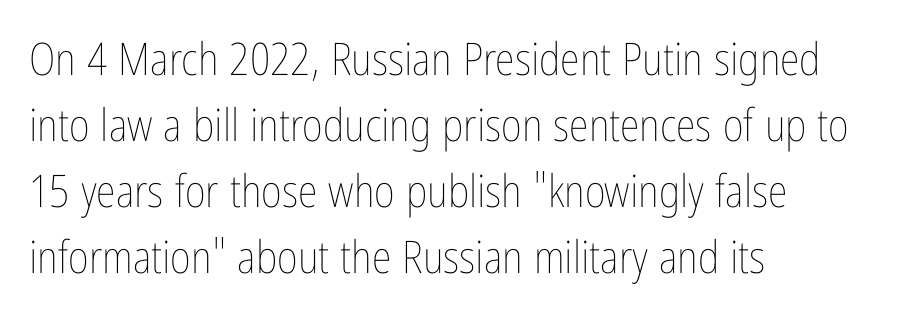
The image shows 45 px thin, condensed type, upright; set left-aligned, normal line spacing (1.47x), normal letter spacing, not underlined; low stroke contrast and a medium x-height.
